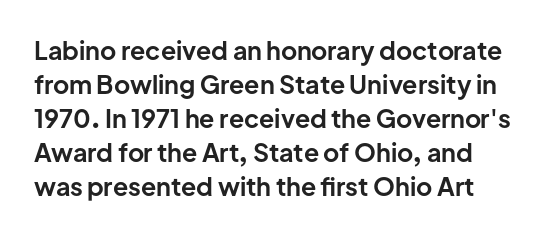
Rows of type keep a routine distance in the vertical direction. The letterforms sit shoulder to shoulder at normal distance. Weight check: bold — yes, fully. Italic? Not at all — the glyphs are vertical. Type without underlining.
